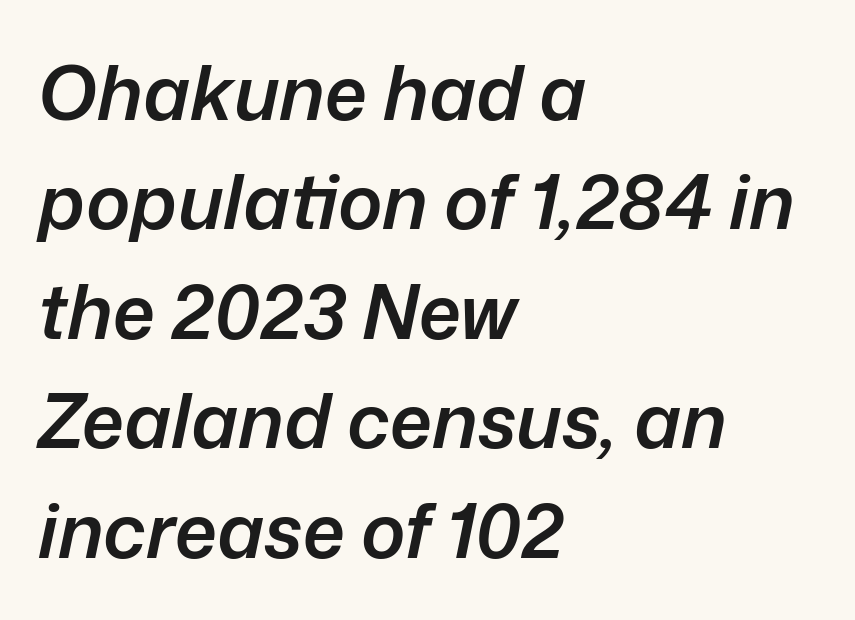
Q: Is the text bold? A: Semi-bold.
Q: Is the text italic (slanted)? A: Yes, it leans right by about 12 degrees.
Q: Is the text underlined? A: No.
Q: How is the paragraph aligned? A: Left-aligned.
Q: Is the spacing between letters normal or unusually wide? A: Normal.
Q: Is the spacing between lines tight, normal or loose? A: Normal.
Q: Width (condensed, normal, or wide)? A: Normal.
Q: Stroke contrast? A: Low.
Q: x-height? A: Medium.
Q: Monospaced? A: No.
